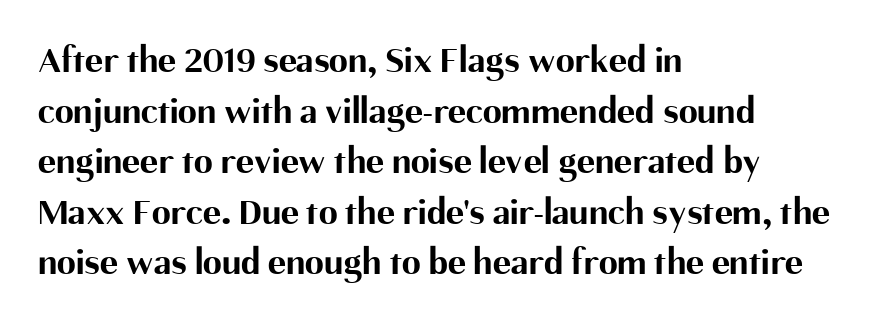
The image shows 38 px bold sans-serif type, upright; set left-aligned, normal line spacing (1.33x), normal letter spacing, not underlined; medium stroke contrast and a medium x-height.
